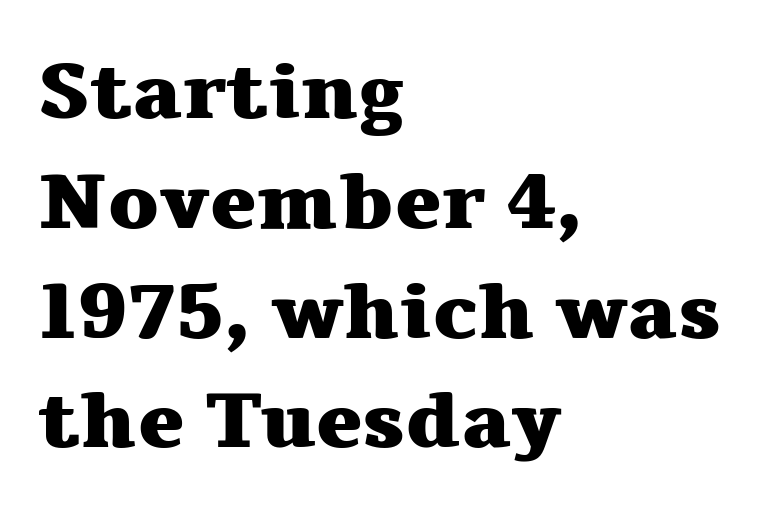
A bare baseline throughout the passage. This sample has the flowing, uneven cadence of proportional lettering. These words are printed bold, with thick strokes throughout. The line-height multiplier appears to be the usual default. This is the regular roman posture of the typeface. A classic flush-left, rag-right setting is used for this passage.
